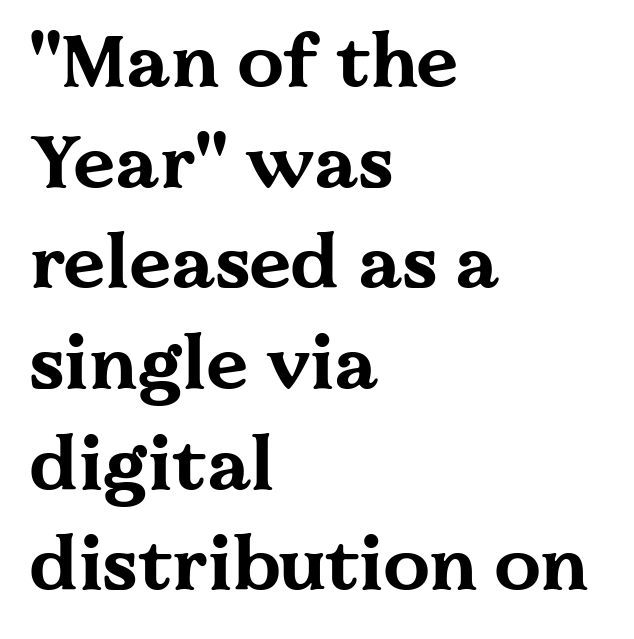
Q: Is the text bold? A: Yes.
Q: Is the text italic (slanted)? A: No, it is upright.
Q: Is the typeface a serif or a sans-serif typeface? A: Serif.
Q: Is the text underlined? A: No.
Q: How is the paragraph aligned? A: Left-aligned.
Q: Is the spacing between letters normal or unusually wide? A: Normal.
Q: Is the spacing between lines tight, normal or loose? A: Normal.
Q: Width (condensed, normal, or wide)? A: Wide.
Q: Stroke contrast? A: Medium.
Q: x-height? A: Medium.
Q: Monospaced? A: No.
